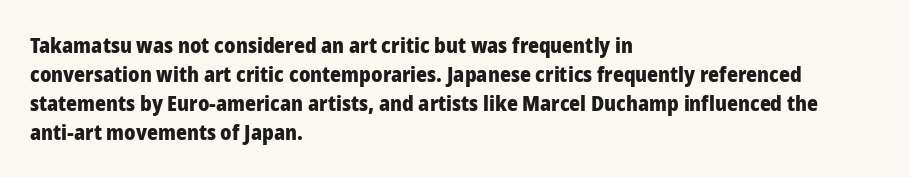
The image shows 21 px bold type, upright; set left-aligned, normal line spacing (1.38x), normal letter spacing, not underlined.
